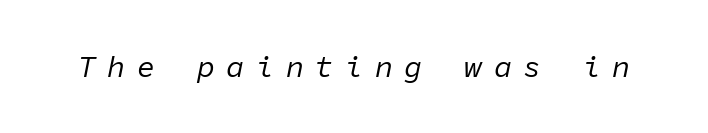
In terms of letterspacing, this is a distinctly airy, spread setting. Ink coverage per letter is moderate at most. The zone under the glyphs is completely vacant. The face used here is monospaced, like something from a code editor. The face used here has a pronounced slope to its letters.
